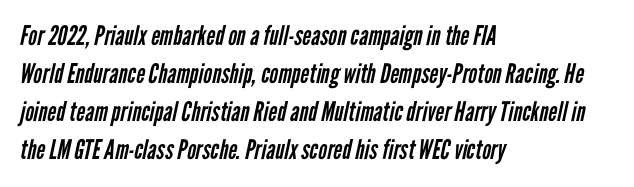
Q: Is the text bold? A: No.
Q: Is the text underlined? A: No.
Q: How is the paragraph aligned? A: Left-aligned.
Q: Is the spacing between letters normal or unusually wide? A: Normal.
Q: Is the spacing between lines tight, normal or loose? A: Normal.
